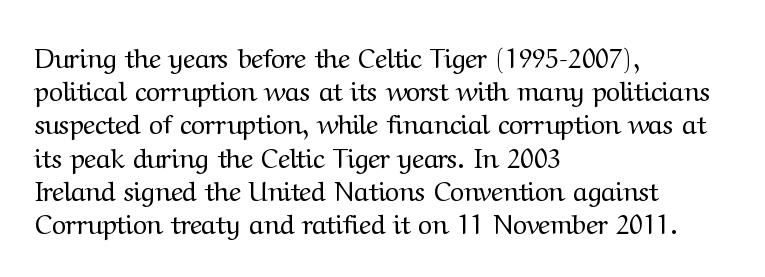
{"italic": "no", "bold": "no", "underline": "no", "align": "left", "line_spacing_ratio": 1.23, "letter_spacing": "normal", "letter_spacing_em": 0.0, "glyph_px": 27}
